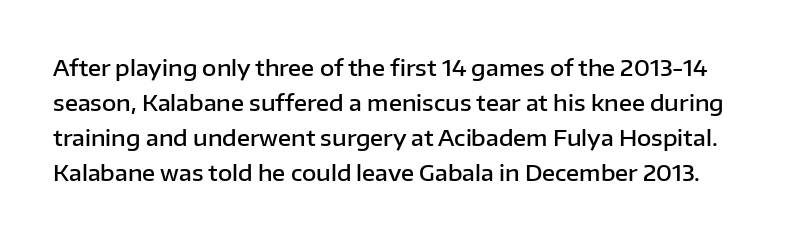
Q: Is the text bold? A: Semi-bold.
Q: Is the text italic (slanted)? A: No, it is upright.
Q: Is the text underlined? A: No.
Q: Is the spacing between letters normal or unusually wide? A: Normal.
Q: Is the spacing between lines tight, normal or loose? A: Normal.
